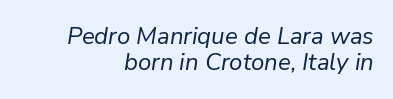
Honestly, the letter spacing is just normal — you wouldn't notice it. Tall strokes in this sample are angled rather than plumb. Leading is clearly below the norm, producing a dense column. Weight: regular or lighter. Anything drawn beneath the words? Only blank space.
